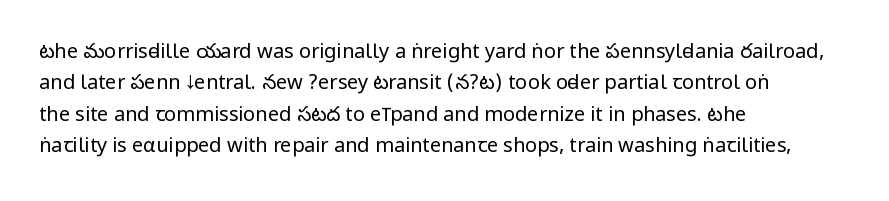
Line spacing here is normal. A typesetter would mark this as roman, not italic. The specimen omits any rule beneath the text block's lines. The rag falls on the right side of this text block. The characters are drawn with everyday or finer stroke widths.
